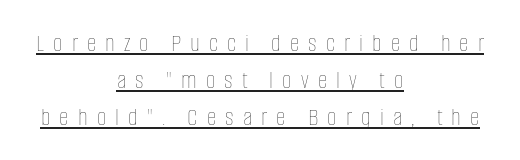
Q: Is the text bold? A: No.
Q: Is the text italic (slanted)? A: No, it is upright.
Q: Is the text underlined? A: Yes.
Q: How is the paragraph aligned? A: Centered.
Q: Is the spacing between letters normal or unusually wide? A: Unusually wide.
Q: Is the spacing between lines tight, normal or loose? A: Normal.
